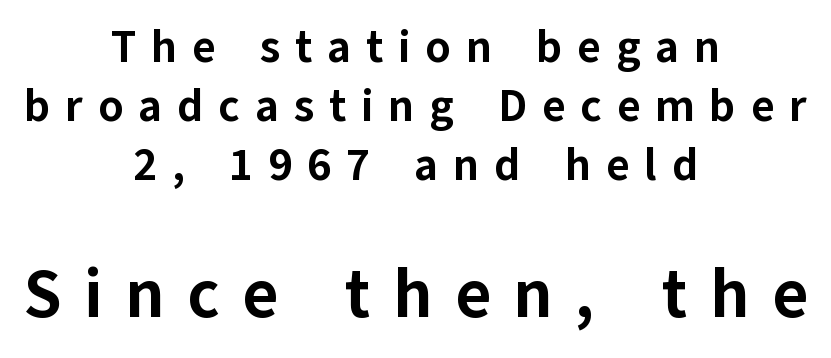
The rag falls on both sides of this text block equally. A typesetter would call this proportional, since set widths differ per character. Check where the strokes stop: nothing finishes them off — pure sans. Its strokes are broad and dark, the hallmark of bold type. The lower block of text is set noticeably larger than the block above it. This sample uses an upright cut, with every glyph sitting square on the baseline.
